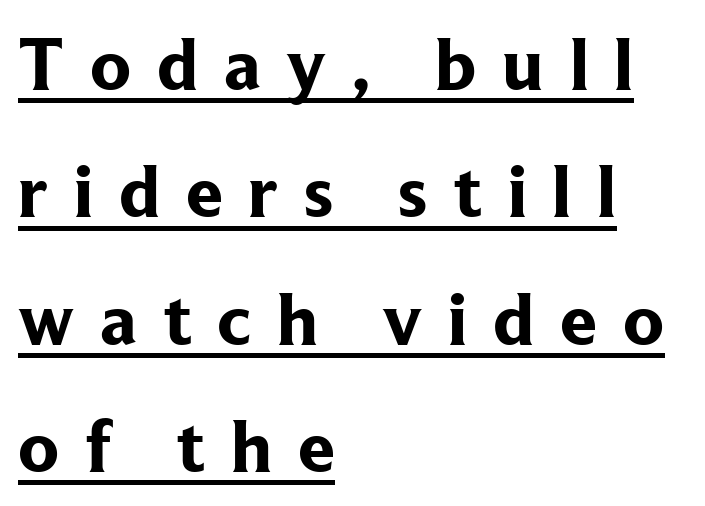
Tracking here is generous; glyphs stand well apart from one another. Students, this is bold: see how much ink each stroke carries. Do the characters align in a grid? No, the font is proportional. The font's upright variant was chosen for this text.
